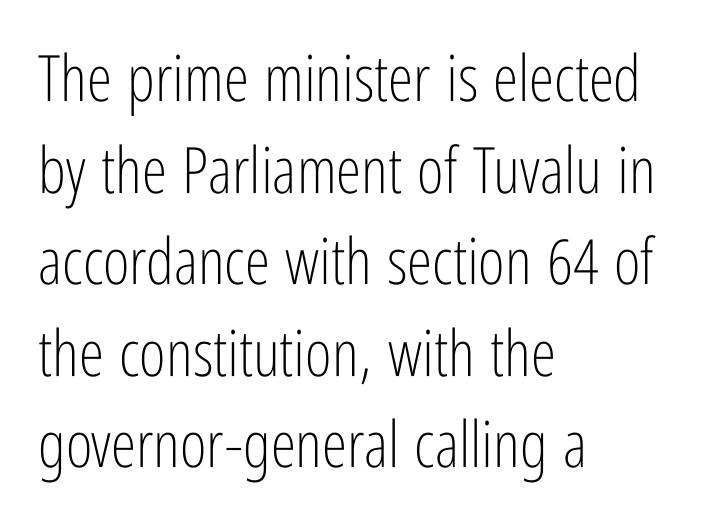
Heaviness? Minimal to ordinary, like unemphasized prose. Italic: no, the glyphs are upright roman. This sample uses plain, unmodified letter spacing. Stroke terminals: plain, sans-serif. Reading down the block, your eye returns to a fixed left position each line. Vertically, the passage feels balanced, rows spaced as you'd expect.
